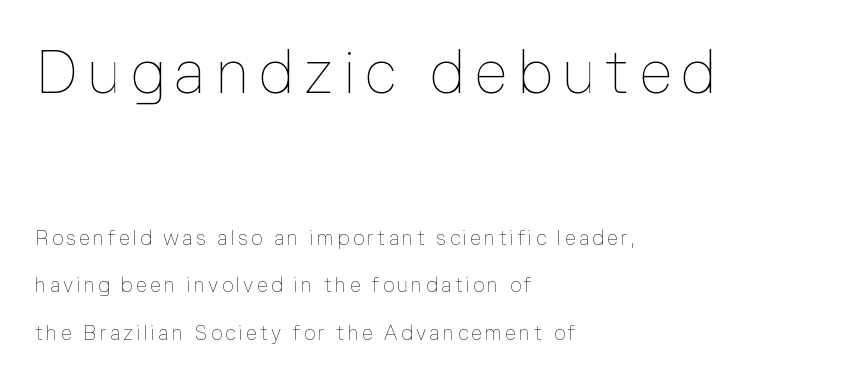
The image shows 60 px thin type, upright; set left-aligned, loose line spacing (2.38x), not underlined; the first (top) block is 3.0x larger; low stroke contrast and a medium x-height.
